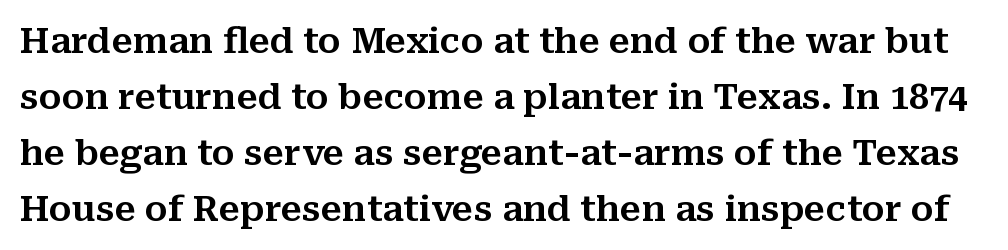
The image shows 35 px serif type, upright; set normal line spacing (1.6x), normal letter spacing, not underlined; medium stroke contrast and a medium x-height.
